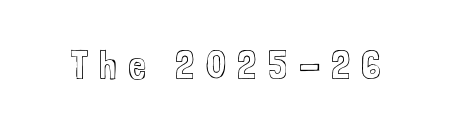
The image shows 40 px condensed type, upright; set unusually wide letter spacing (+0.27 em), not underlined; a medium x-height.
